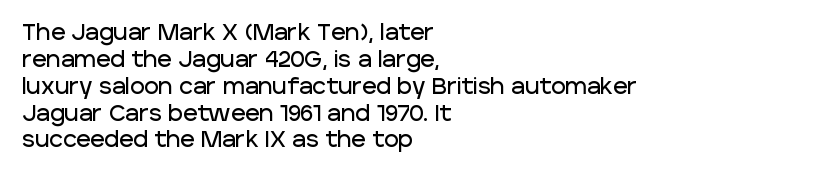
The image shows 22 px text type, upright; set left-aligned, line spacing 1.22x, normal letter spacing, not underlined.
